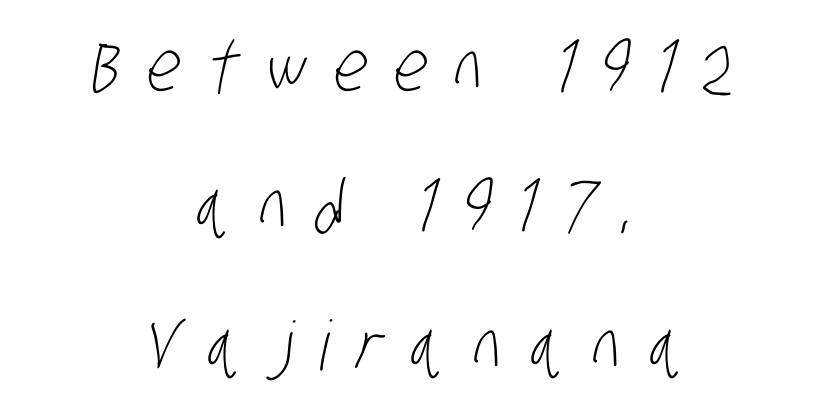
The rendering inserts visible extra space after every character. Typographically, this falls in the sans-serif category. The space between consecutive lines is lavish. The glyphs are unaccompanied by any horizontal stroke below them.
